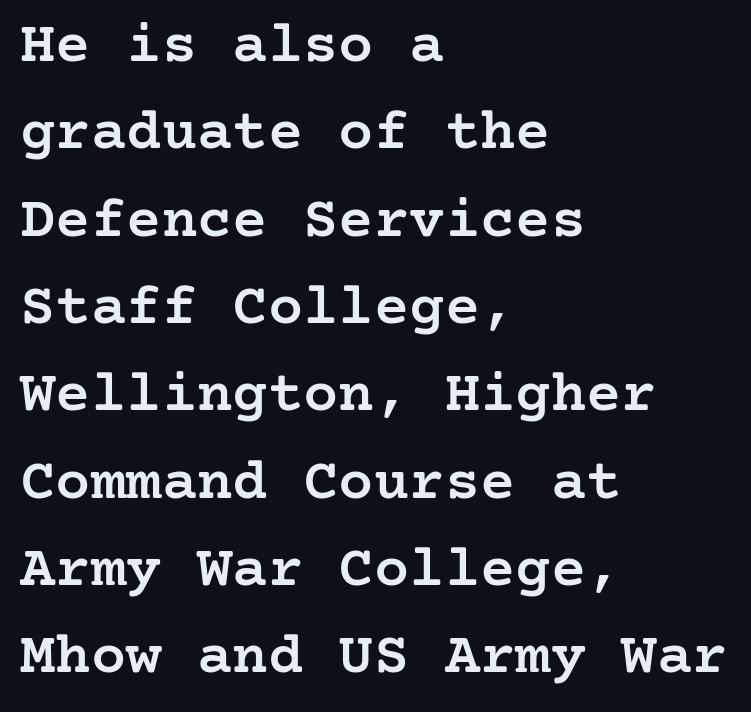
The image shows 59 px semibold serif type, upright; set left-aligned, normal line spacing (1.48x), normal letter spacing, not underlined; low stroke contrast and a medium x-height.
